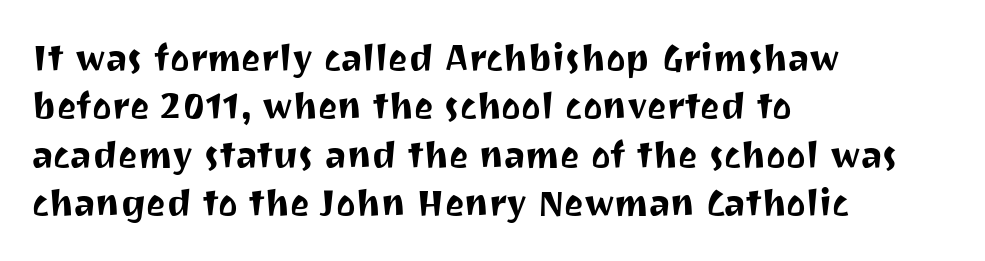
The image shows 37 px sans-serif type, upright; set left-aligned, normal line spacing (1.31x), normal letter spacing, not underlined; medium stroke contrast and a medium x-height.
